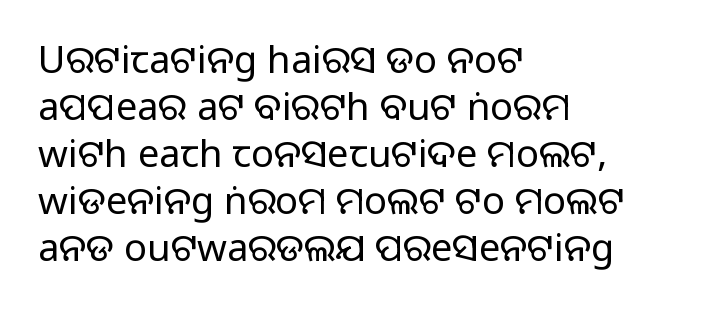
Q: Is the text italic (slanted)? A: No, it is upright.
Q: Is the typeface a serif or a sans-serif typeface? A: Sans-serif.
Q: Is the text underlined? A: No.
Q: How is the paragraph aligned? A: Left-aligned.
Q: Is the spacing between letters normal or unusually wide? A: Normal.
Q: Width (condensed, normal, or wide)? A: Normal.
Q: Stroke contrast? A: Medium.
Q: Monospaced? A: No.
